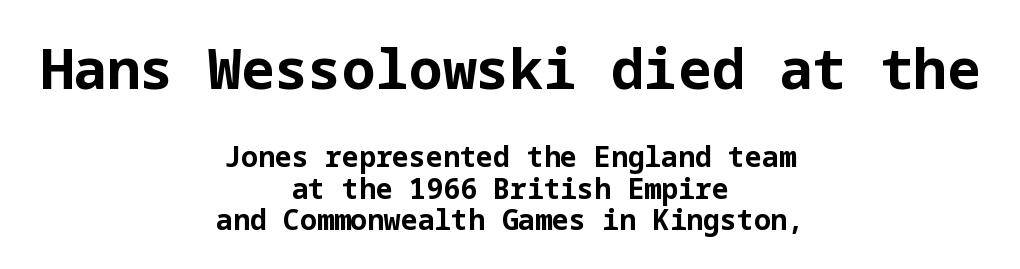
Q: Is the text bold? A: Yes.
Q: Is the text italic (slanted)? A: No, it is upright.
Q: Is the typeface a serif or a sans-serif typeface? A: Sans-serif.
Q: Is the text underlined? A: No.
Q: How is the paragraph aligned? A: Centered.
Q: Is the spacing between letters normal or unusually wide? A: Normal.
Q: Is the spacing between lines tight, normal or loose? A: Tight.
Q: Which block of text is set in a larger size, the first (top) or the second (bottom)? A: The first (top) one.
Q: Width (condensed, normal, or wide)? A: Normal.
Q: Stroke contrast? A: Low.
Q: x-height? A: Medium.
